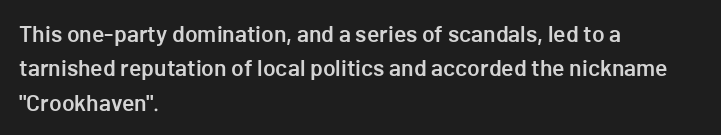
{"italic": "no", "bold": "semi", "underline": "no", "align": "left", "line_spacing": "normal", "line_spacing_ratio": 1.49, "letter_spacing": "normal", "letter_spacing_em": 0.0, "glyph_px": 23}
